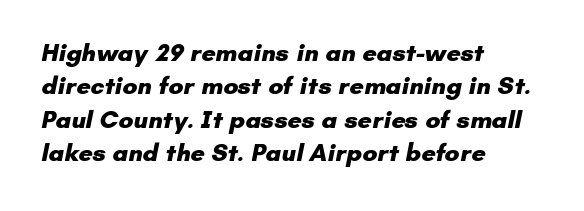
{"bold": "yes", "underline": "no", "align": "left", "line_spacing": "normal", "line_spacing_ratio": 1.34, "letter_spacing": "normal", "letter_spacing_em": 0.0, "glyph_px": 25}
